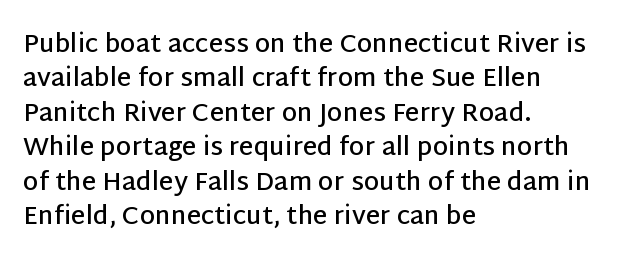
{"italic": "no", "bold": "semi", "underline": "no", "align": "left", "line_spacing": "normal", "line_spacing_ratio": 1.38, "letter_spacing": "normal", "letter_spacing_em": 0.0, "glyph_px": 25}
